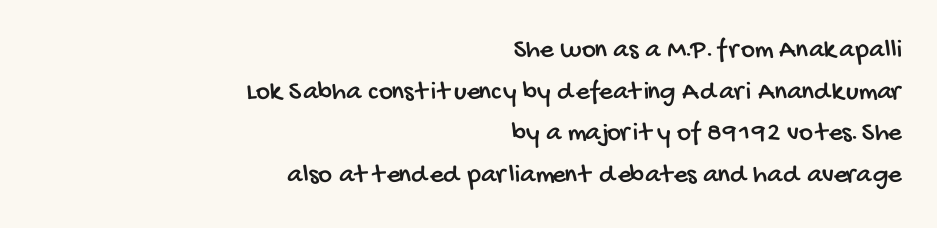
The image shows 27 px text type; set right-aligned, normal line spacing (1.54x), normal letter spacing, not underlined.
